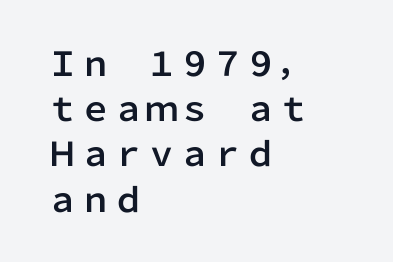
Character widths vary here, with narrow letters taking less room than wide ones. A clean baseline with only descenders dipping below it. Horizontal alignment here is leftward, the default for most running prose. How would I describe the line gaps? Plain and ordinary.
